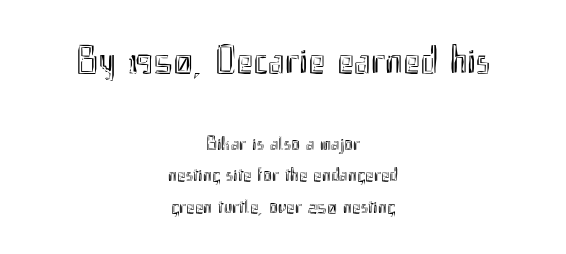
The image shows 40 px condensed type, upright; set centered, normal line spacing (1.57x), normal letter spacing, not underlined; the first (top) block is 2.0x larger; a small x-height.
